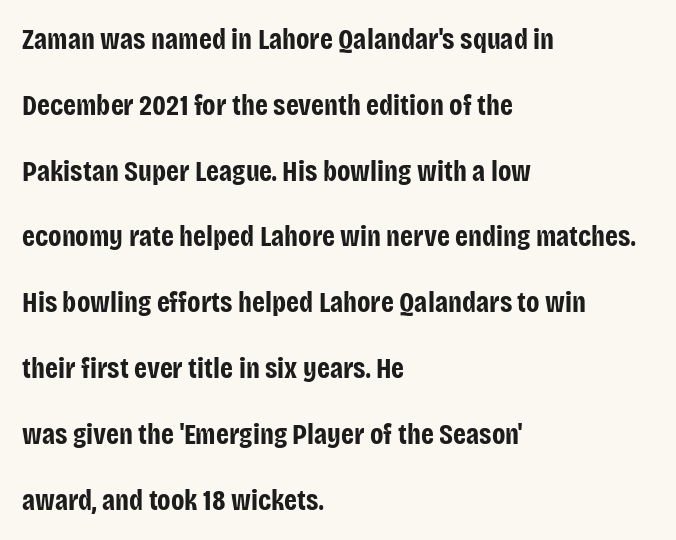
Reading down the block, your eye returns to a fixed left position each line. There is no visible air inserted between adjacent glyphs. Does the lettering tilt? It doesn't — this is upright. Just letters on the line, the space beneath them empty. Proportional: the letters do not fall into vertical columns.
